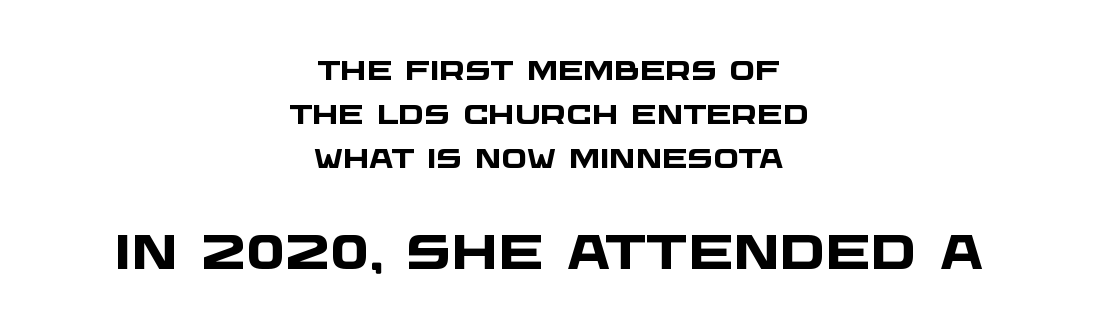
The image shows 48 px heavy, wide sans-serif type; set centered, normal line spacing (1.63x), normal letter spacing, not underlined; the second (bottom) block is 1.78x larger; low stroke contrast and a large x-height.
